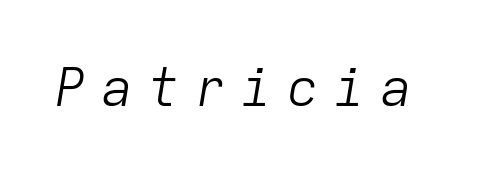
{"italic": "yes", "lean": "right", "slant_degrees": 9, "bold": "no", "weight": "light", "width": "normal", "stroke_contrast": "low", "x_height": "medium", "monospaced": "yes", "underline": "no", "letter_spacing": "wide", "letter_spacing_em": 0.28, "glyph_px": 53}
